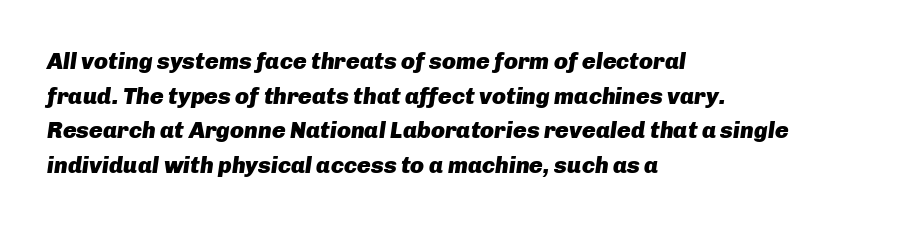
Q: Is the text bold? A: Yes.
Q: Is the text italic (slanted)? A: Yes, it leans right by about 8 degrees.
Q: Is the text underlined? A: No.
Q: How is the paragraph aligned? A: Left-aligned.
Q: Is the spacing between letters normal or unusually wide? A: Normal.
Q: Is the spacing between lines tight, normal or loose? A: Normal.
